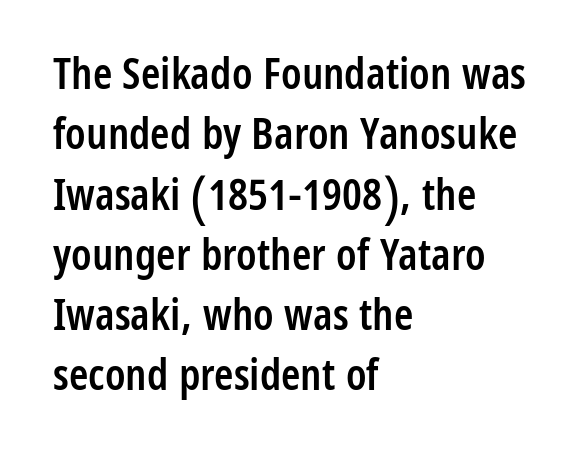
In CSS terms this would be text-align: left. Compared with typical body copy, the letter spacing here is the same. The typeface chosen for these lines omits serifs. Line spacing here is normal. Do the characters align in a grid? No, the font is proportional.
